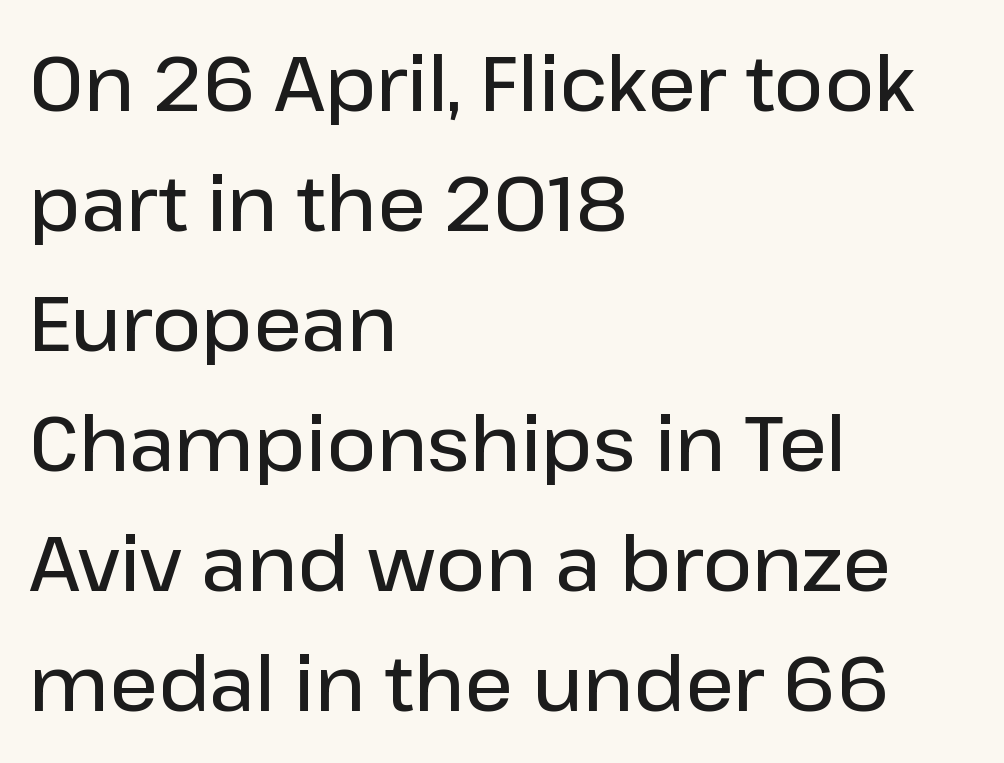
Does extra space separate the letters? No, they use regular spacing. Leftover space on each line is placed entirely after the last word. In terms of leading, this rendering sits right in the middle. Caption: semibold face, moderately heavy strokes. When letters stand straight like this, we call the style roman or upright.
